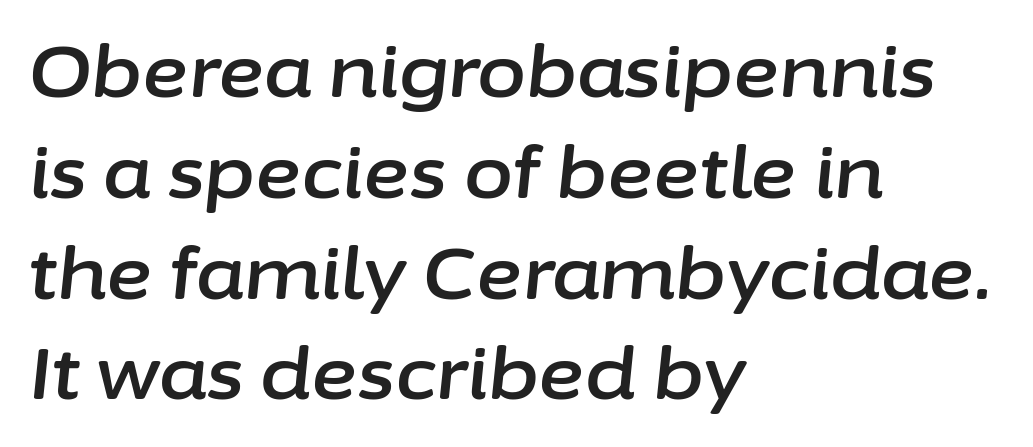
{"italic": "yes", "lean": "right", "slant_degrees": 6, "width": "normal", "stroke_contrast": "low", "x_height": "medium", "monospaced": "no", "underline": "no", "align": "left", "line_spacing": "normal", "line_spacing_ratio": 1.42, "letter_spacing": "normal", "letter_spacing_em": 0.0, "glyph_px": 71}
